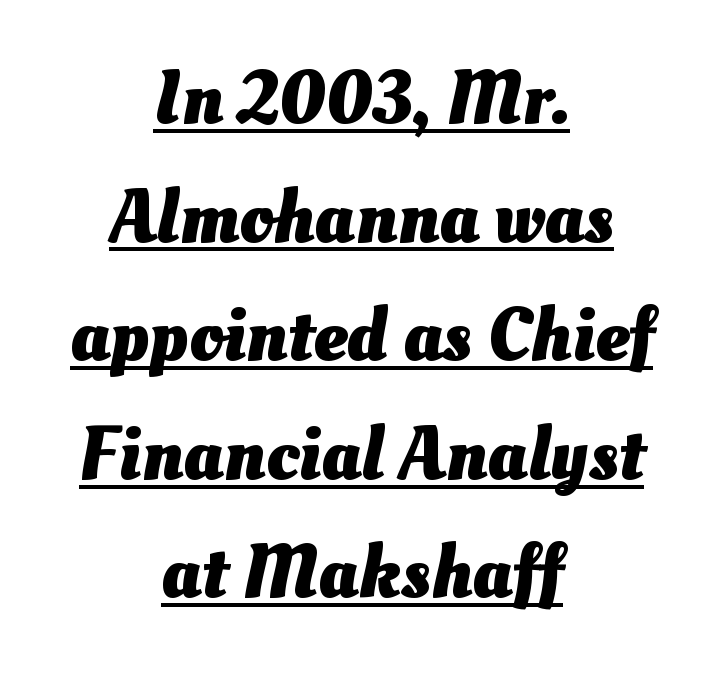
Q: Is the text bold? A: Yes.
Q: Is the text underlined? A: Yes.
Q: How is the paragraph aligned? A: Centered.
Q: Is the spacing between letters normal or unusually wide? A: Normal.
Q: Is the spacing between lines tight, normal or loose? A: Normal.
Q: Width (condensed, normal, or wide)? A: Normal.
Q: Stroke contrast? A: Medium.
Q: x-height? A: Small.
Q: Monospaced? A: No.
